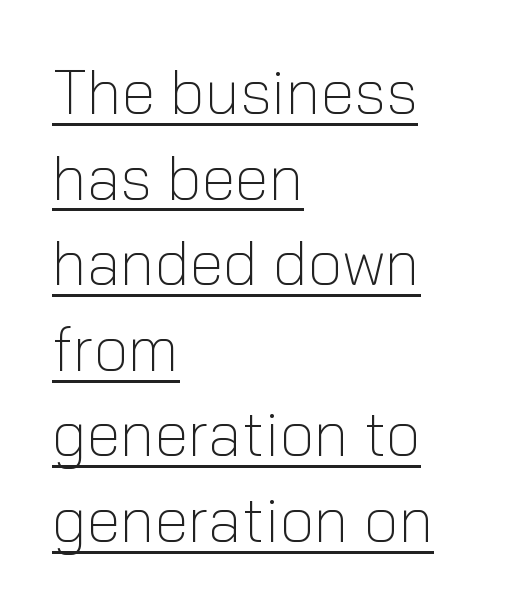
Q: Is the text bold? A: No.
Q: Is the text italic (slanted)? A: No, it is upright.
Q: Is the typeface a serif or a sans-serif typeface? A: Sans-serif.
Q: Is the text underlined? A: Yes.
Q: How is the paragraph aligned? A: Left-aligned.
Q: Is the spacing between letters normal or unusually wide? A: Normal.
Q: Is the spacing between lines tight, normal or loose? A: Normal.
Q: Width (condensed, normal, or wide)? A: Normal.
Q: Stroke contrast? A: Low.
Q: x-height? A: Medium.
Q: Monospaced? A: No.
